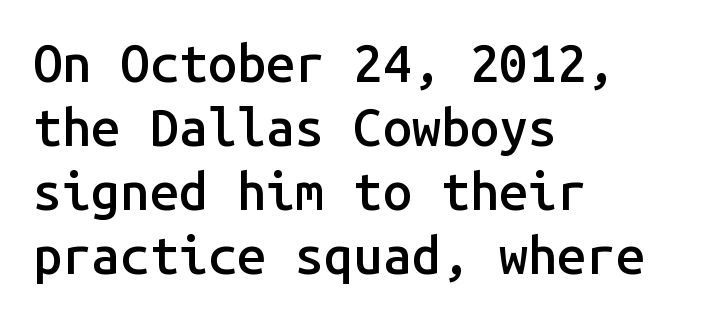
{"serif": "no", "italic": "no", "bold": "semi", "weight": "semibold", "width": "normal", "stroke_contrast": "low", "x_height": "medium", "monospaced": "yes", "underline": "no", "align": "left", "line_spacing_ratio": 1.23, "letter_spacing": "normal", "letter_spacing_em": 0.0, "glyph_px": 52}
